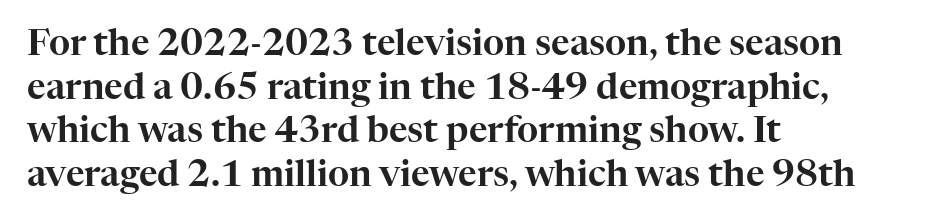
{"serif": "yes", "italic": "no", "width": "normal", "stroke_contrast": "high", "x_height": "medium", "monospaced": "no", "underline": "no", "align": "left", "line_spacing_ratio": 1.21, "letter_spacing": "normal", "letter_spacing_em": 0.0, "glyph_px": 36}
